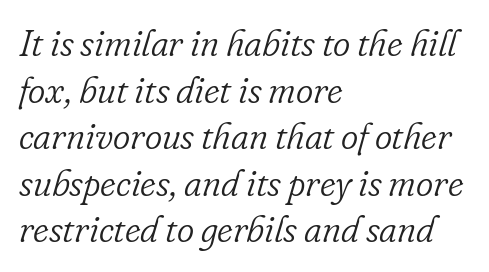
Q: Is the text bold? A: No.
Q: Is the text italic (slanted)? A: Yes, it leans right by about 16 degrees.
Q: Is the typeface a serif or a sans-serif typeface? A: Serif.
Q: Is the text underlined? A: No.
Q: How is the paragraph aligned? A: Left-aligned.
Q: Is the spacing between letters normal or unusually wide? A: Normal.
Q: Is the spacing between lines tight, normal or loose? A: Normal.
Q: Width (condensed, normal, or wide)? A: Normal.
Q: Stroke contrast? A: Low.
Q: x-height? A: Small.
Q: Monospaced? A: No.
